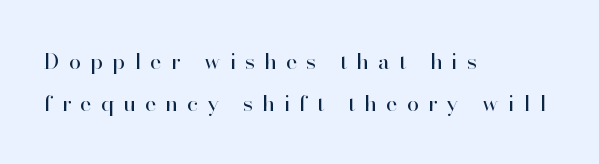
Display-style spreading of the glyphs; the letterfit is very open. The letters look calm and open, with moderate or lighter stems. A great deal of white space separates one row of letters from the next. Tall strokes in this sample are plumb rather than angled. Check under the words: just untouched page. This rendering uses left alignment, leaving the right contour irregular.
